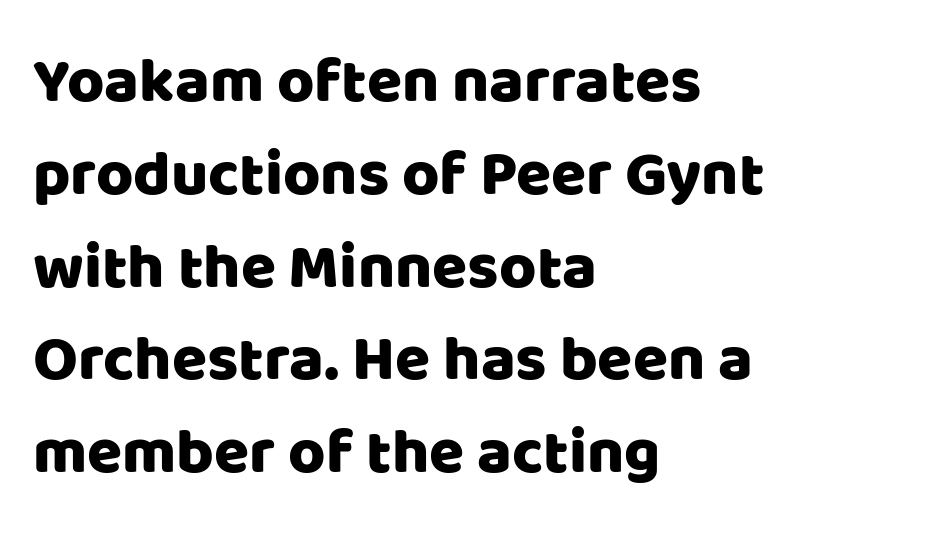
In CSS terms this would be text-align: left. Serif or sans? Sans — the stroke terminals are bare. Italic? Not at all — the glyphs are vertical. The tracking reads as untouched default to a designer's eye. Descenders are the only things crossing below the line. Spacing verdict: proportional, widths tailored to each character.
